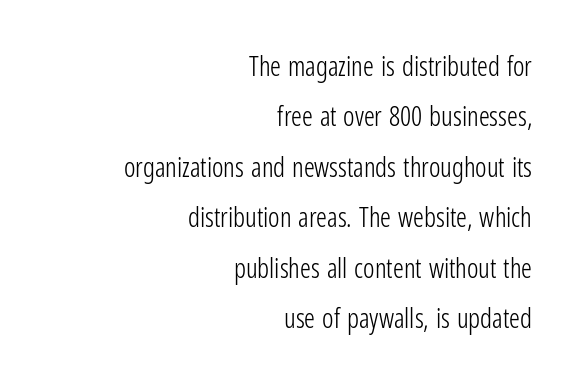
{"italic": "no", "bold": "no", "underline": "no", "align": "right", "line_spacing_ratio": 1.87, "letter_spacing": "normal", "letter_spacing_em": 0.0, "glyph_px": 27}
